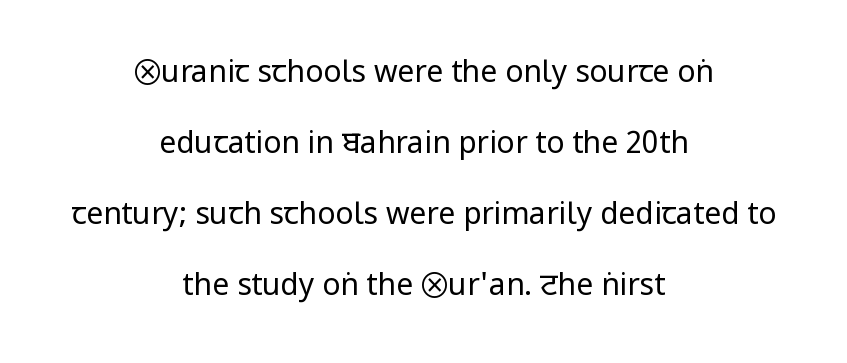
The image shows 30 px regular-weight, condensed sans-serif type, upright; set centered, loose line spacing (2.37x), normal letter spacing, not underlined; low stroke contrast and a large x-height.
